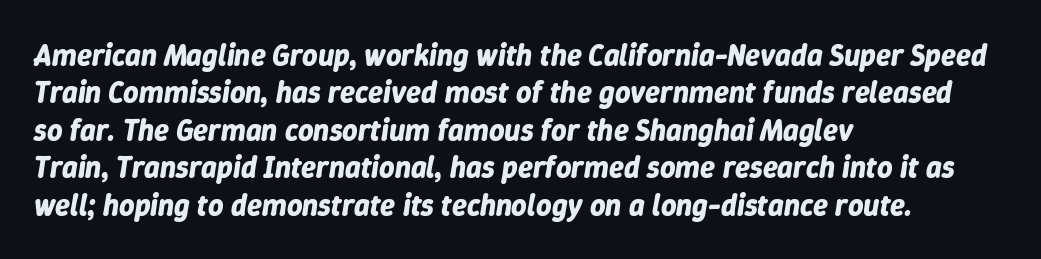
The image shows 30 px bold type, italic (leaning right); set left-aligned, normal line spacing (1.25x), normal letter spacing, not underlined; low stroke contrast and a medium x-height.
